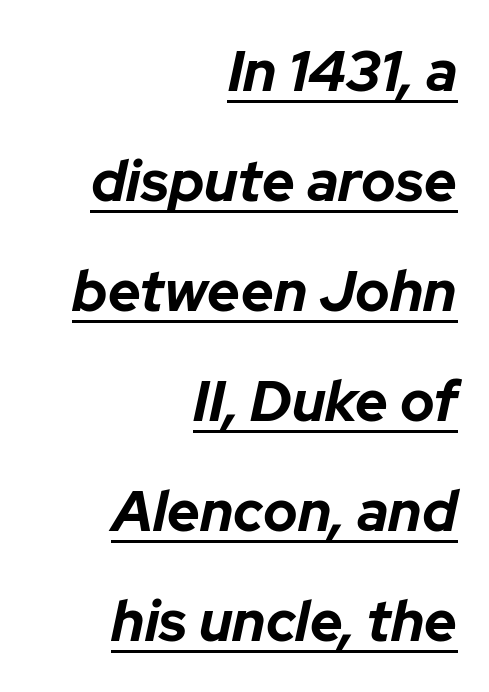
{"italic": "yes", "lean": "right", "slant_degrees": 12, "bold": "yes", "weight": "bold", "width": "normal", "stroke_contrast": "low", "x_height": "medium", "monospaced": "no", "underline": "yes", "align": "right", "line_spacing": "loose", "line_spacing_ratio": 1.93, "letter_spacing": "normal", "letter_spacing_em": 0.0, "glyph_px": 57}
